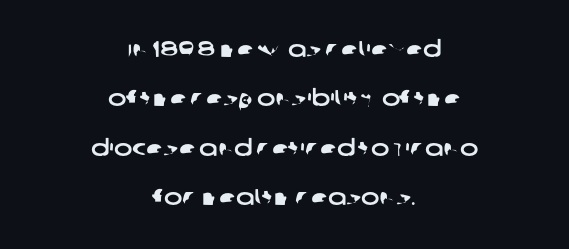
Leading: increased. Plain, unruled lines of type. This rendering uses center alignment, leaving both contours irregular but symmetric. The letterforms sit shoulder to shoulder at normal distance.
